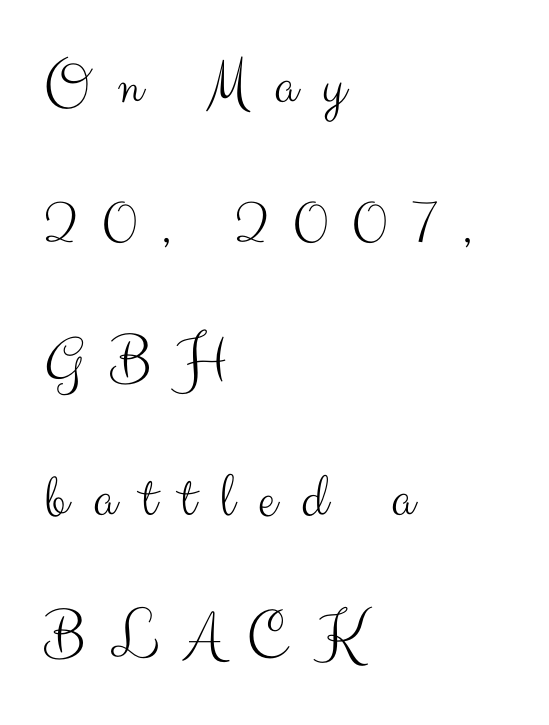
The image shows 64 px light sans-serif type; set left-aligned, loose line spacing (2.15x), unusually wide letter spacing (+0.39 em), not underlined; medium stroke contrast and a small x-height.
